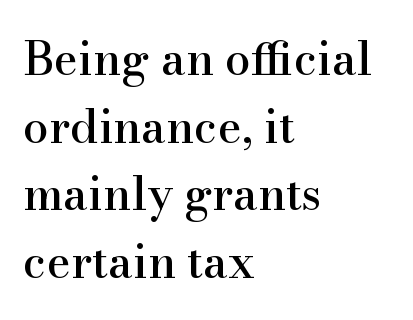
The image shows 46 px serif type, upright; set left-aligned, normal line spacing (1.47x), normal letter spacing, not underlined; high stroke contrast and a small x-height.
